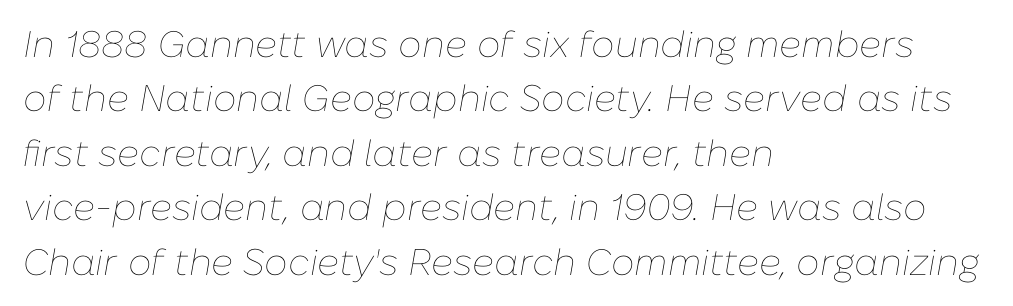
{"italic": "yes", "lean": "right", "slant_degrees": 10, "bold": "no", "weight": "thin", "width": "normal", "stroke_contrast": "low", "x_height": "medium", "monospaced": "no", "underline": "no", "align": "left", "line_spacing": "normal", "line_spacing_ratio": 1.47, "letter_spacing": "normal", "letter_spacing_em": 0.0, "glyph_px": 37}
